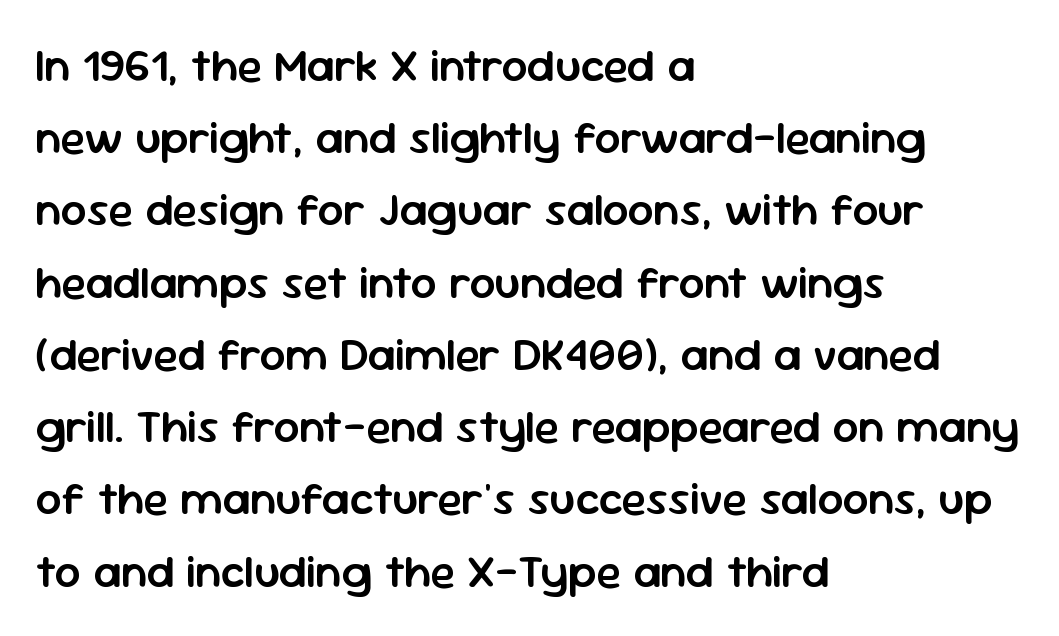
Q: Is the text bold? A: Semi-bold.
Q: Is the text italic (slanted)? A: No, it is upright.
Q: Is the typeface a serif or a sans-serif typeface? A: Sans-serif.
Q: Is the text underlined? A: No.
Q: How is the paragraph aligned? A: Left-aligned.
Q: Is the spacing between letters normal or unusually wide? A: Normal.
Q: Is the spacing between lines tight, normal or loose? A: Normal.
Q: Width (condensed, normal, or wide)? A: Normal.
Q: Stroke contrast? A: Low.
Q: x-height? A: Medium.
Q: Monospaced? A: No.
